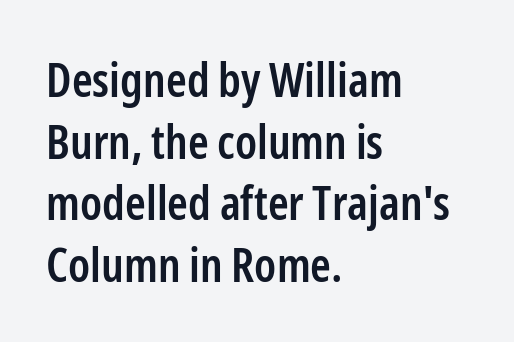
Q: Is the text bold? A: Semi-bold.
Q: Is the text italic (slanted)? A: No, it is upright.
Q: Is the typeface a serif or a sans-serif typeface? A: Sans-serif.
Q: Is the text underlined? A: No.
Q: How is the paragraph aligned? A: Left-aligned.
Q: Is the spacing between letters normal or unusually wide? A: Normal.
Q: Is the spacing between lines tight, normal or loose? A: Normal.
Q: Width (condensed, normal, or wide)? A: Condensed.
Q: Stroke contrast? A: Low.
Q: x-height? A: Medium.
Q: Monospaced? A: No.
